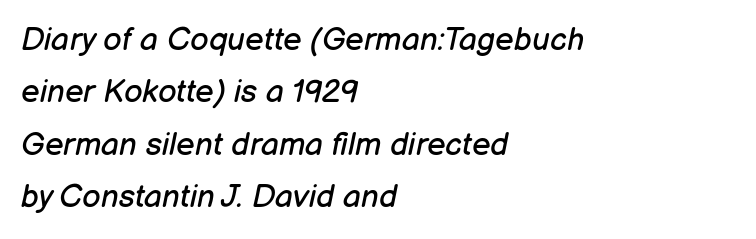
The image shows 32 px regular-weight type, italic (leaning right); set left-aligned, normal line spacing (1.64x), normal letter spacing, not underlined; low stroke contrast and a medium x-height.
